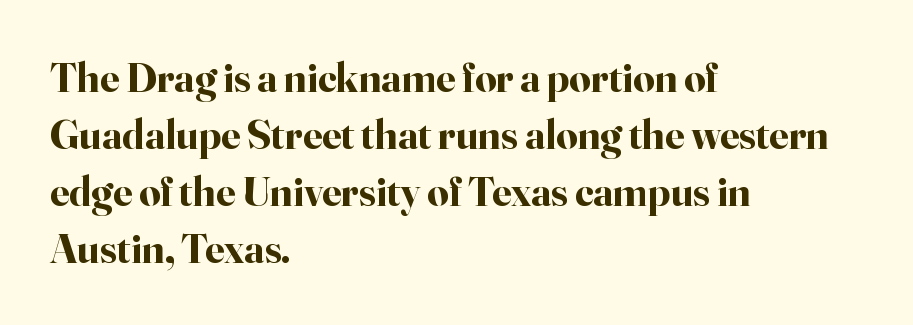
The image shows 42 px bold serif type, upright; set left-aligned, normal line spacing (1.36x), normal letter spacing, not underlined; high stroke contrast and a small x-height.
